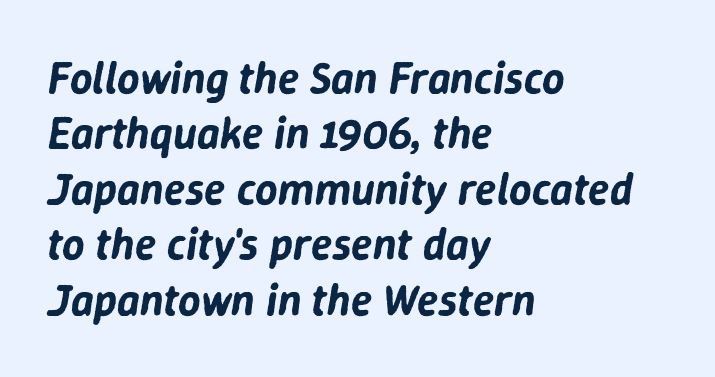
{"italic": "yes", "lean": "right", "slant_degrees": 9, "width": "normal", "stroke_contrast": "low", "x_height": "medium", "monospaced": "no", "underline": "no", "align": "left", "line_spacing": "normal", "line_spacing_ratio": 1.26, "letter_spacing": "normal", "letter_spacing_em": 0.0, "glyph_px": 44}
